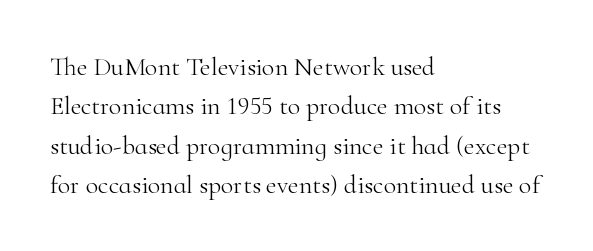
Q: Is the text bold? A: No.
Q: Is the text italic (slanted)? A: No, it is upright.
Q: Is the text underlined? A: No.
Q: How is the paragraph aligned? A: Left-aligned.
Q: Is the spacing between letters normal or unusually wide? A: Normal.
Q: Is the spacing between lines tight, normal or loose? A: Normal.
